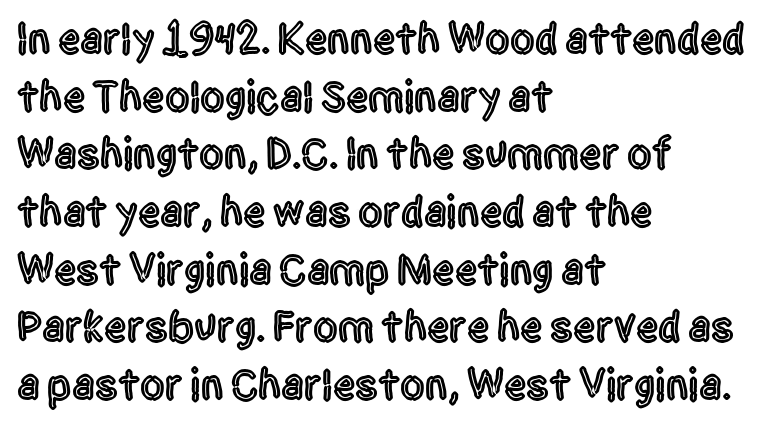
Type without underlining. Every stem runs plumb, perpendicular to the baseline. Vertical spacing — default. Each line starts at the same left margin while the right side varies.
